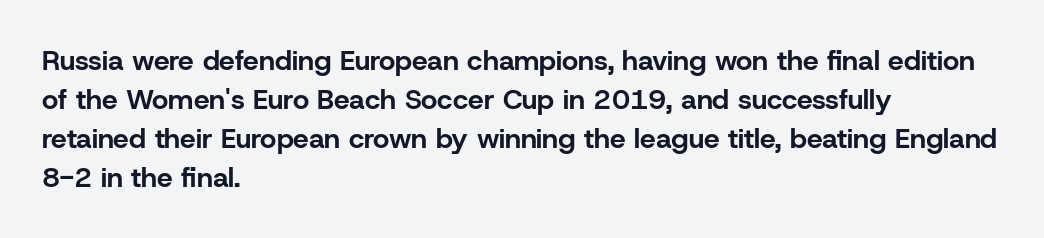
Q: Is the text bold? A: Yes.
Q: Is the text italic (slanted)? A: No, it is upright.
Q: Is the typeface a serif or a sans-serif typeface? A: Sans-serif.
Q: Is the text underlined? A: No.
Q: How is the paragraph aligned? A: Left-aligned.
Q: Is the spacing between letters normal or unusually wide? A: Normal.
Q: Is the spacing between lines tight, normal or loose? A: Normal.
Q: Width (condensed, normal, or wide)? A: Normal.
Q: Stroke contrast? A: Low.
Q: x-height? A: Medium.
Q: Monospaced? A: No.
